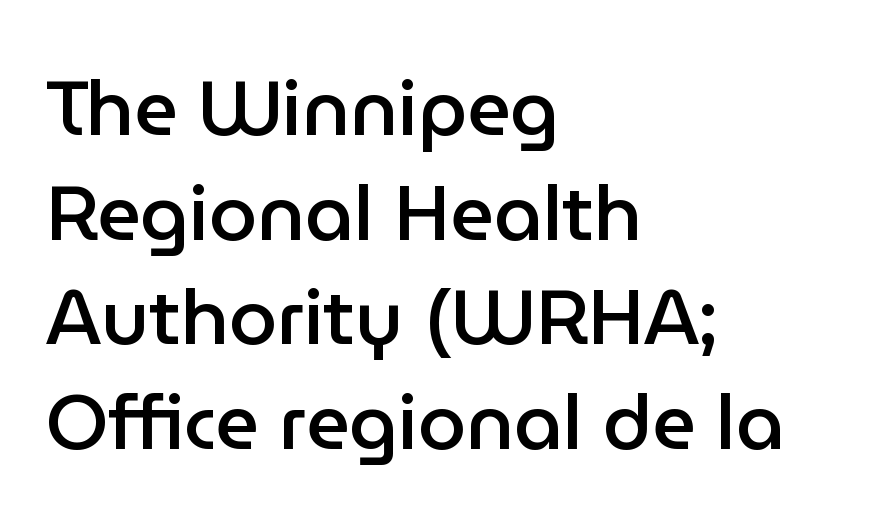
Spacing between characters is what you'd get straight out of the box. The face used here is proportionally spaced, like ordinary book or web type. The space beneath each line is pristine and unruled. The passage is arranged the way most books set body copy — flush left.
